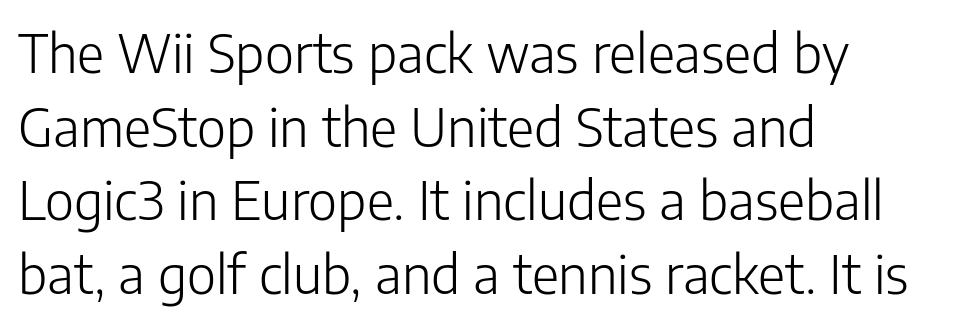
Q: Is the text bold? A: No.
Q: Is the text italic (slanted)? A: No, it is upright.
Q: Is the typeface a serif or a sans-serif typeface? A: Sans-serif.
Q: Is the text underlined? A: No.
Q: How is the paragraph aligned? A: Left-aligned.
Q: Is the spacing between letters normal or unusually wide? A: Normal.
Q: Is the spacing between lines tight, normal or loose? A: Normal.
Q: Width (condensed, normal, or wide)? A: Normal.
Q: Stroke contrast? A: Low.
Q: x-height? A: Medium.
Q: Monospaced? A: No.
